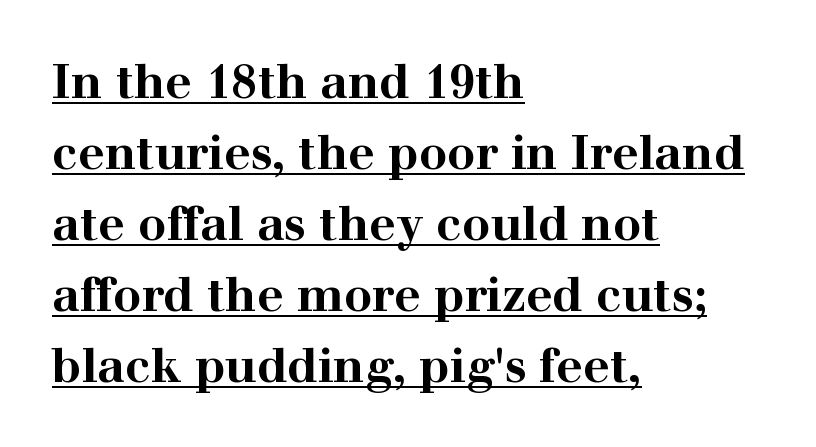
Little horizontal feet cap the strokes, marking this as serif type. Here the glyphs are tracked normally, forming tight word shapes. These lines are rendered in a variable-pitch font. A baseline rule has been typeset under these characters. Visually the block forms a straight wall on the left and a jagged coastline on the right.
